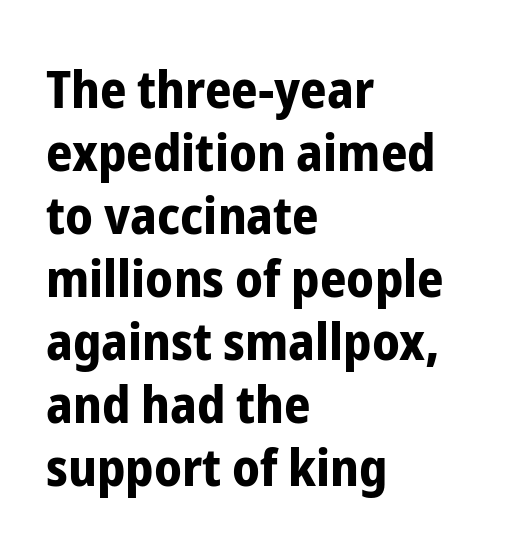
{"serif": "no", "italic": "no", "bold": "yes", "weight": "bold", "width": "condensed", "stroke_contrast": "low", "x_height": "medium", "monospaced": "no", "underline": "no", "align": "left", "line_spacing_ratio": 1.21, "letter_spacing": "normal", "letter_spacing_em": 0.0, "glyph_px": 52}
